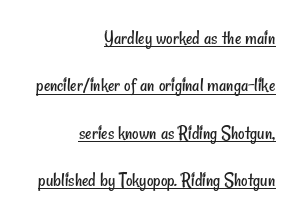
The image shows 20 px text type; set right-aligned, loose line spacing (2.37x), normal letter spacing, underlined.
